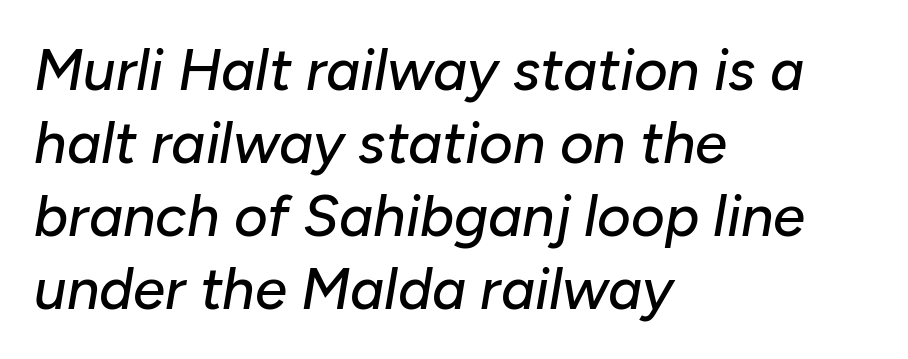
In CSS terms this would be text-align: left. These lines are rendered in a variable-pitch font. The space beneath each line is pristine and unruled. Tracking here is standard; glyphs follow each other at the usual distance.
